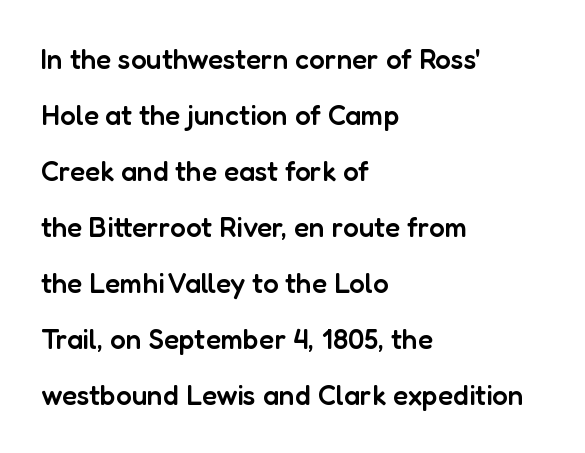
These lines are set flush left with a ragged right edge. Summary of weight: moderately heavy, a semibold. The rendering keeps characters at their native spacing. No feet cap the strokes, marking this as sans-serif type.
